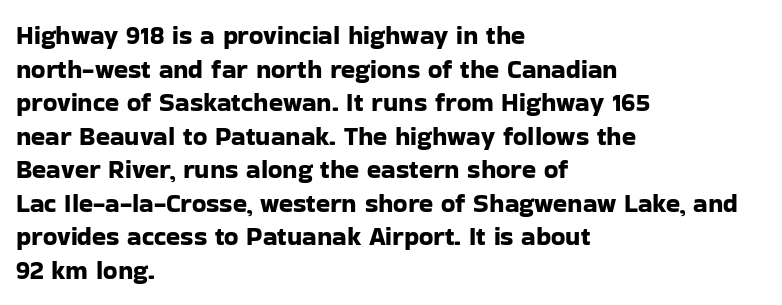
{"italic": "no", "underline": "no", "align": "left", "line_spacing": "normal", "line_spacing_ratio": 1.29, "letter_spacing": "normal", "letter_spacing_em": 0.0, "glyph_px": 26}
